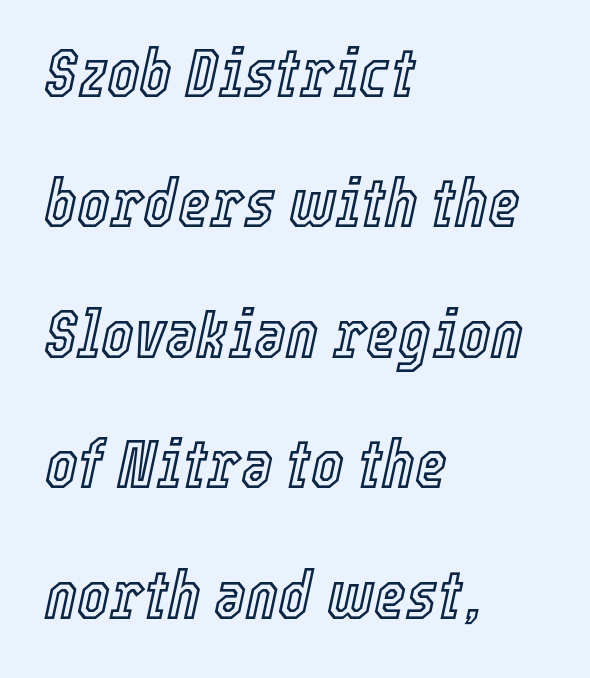
The image shows 69 px condensed type, italic (leaning right); set left-aligned, line spacing 1.89x, normal letter spacing, not underlined; a medium x-height.
